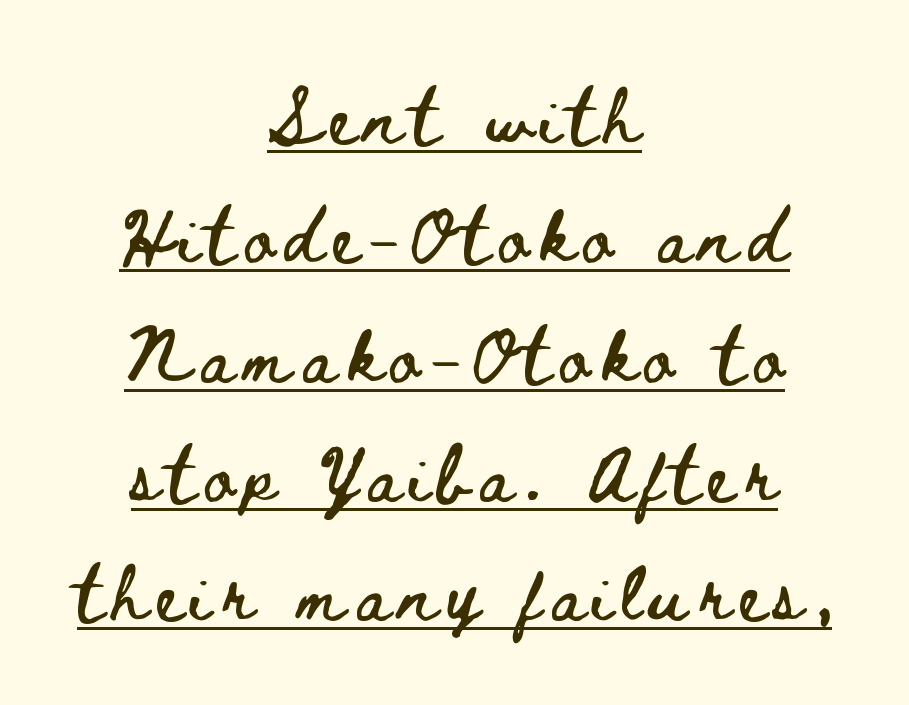
{"width": "wide", "stroke_contrast": "low", "x_height": "small", "monospaced": "no", "underline": "yes", "align": "center", "line_spacing": "loose", "line_spacing_ratio": 2.17, "glyph_px": 55}
